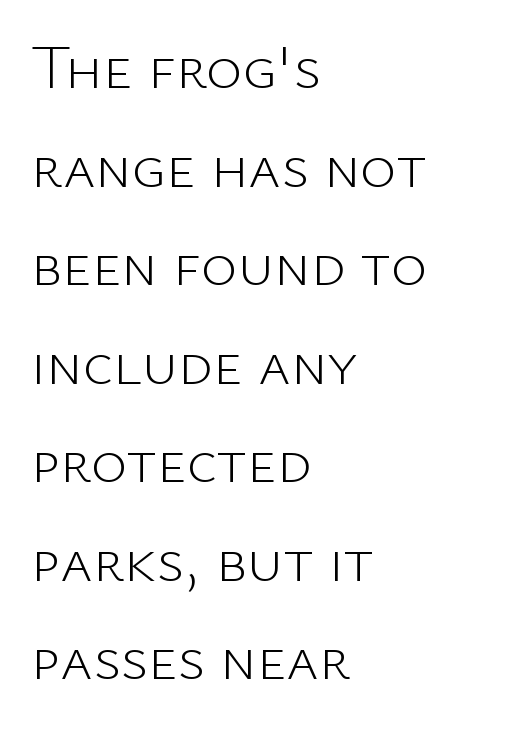
{"serif": "no", "italic": "no", "bold": "no", "weight": "light", "width": "normal", "stroke_contrast": "low", "x_height": "medium", "monospaced": "no", "underline": "no", "align": "left", "line_spacing": "normal", "line_spacing_ratio": 1.59, "letter_spacing": "normal", "letter_spacing_em": 0.0, "glyph_px": 62}
